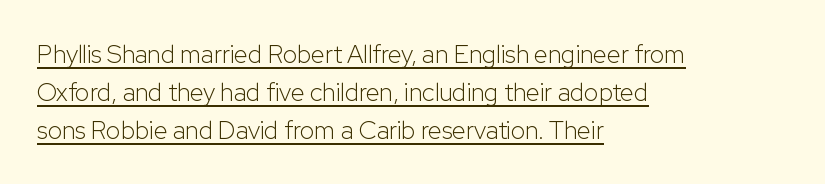
The image shows 25 px text type, upright; set left-aligned, normal line spacing (1.52x), normal letter spacing, underlined.
